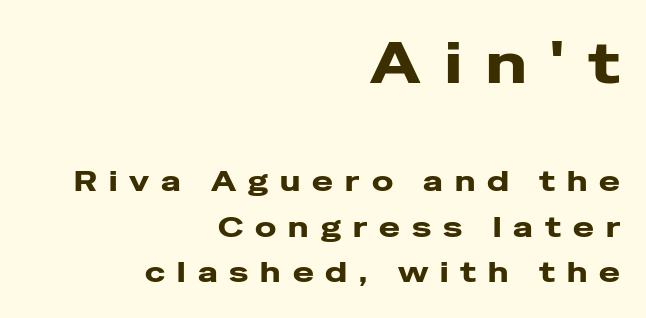
The image shows 56 px wide sans-serif type, upright; set right-aligned, normal line spacing (1.63x), unusually wide letter spacing (+0.43 em), not underlined; the first (top) block is 2.0x larger; low stroke contrast and a medium x-height.
